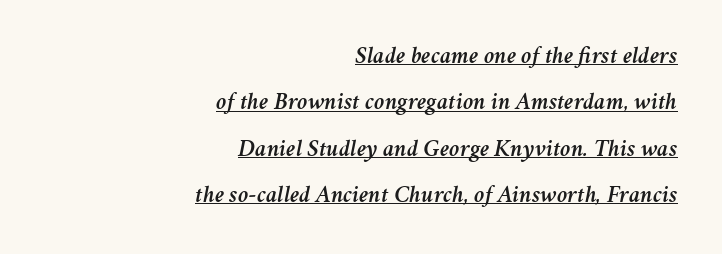
Q: Is the text italic (slanted)? A: Yes, it leans right by about 11 degrees.
Q: Is the text underlined? A: Yes.
Q: How is the paragraph aligned? A: Right-aligned.
Q: Is the spacing between letters normal or unusually wide? A: Normal.
Q: Is the spacing between lines tight, normal or loose? A: Loose.
